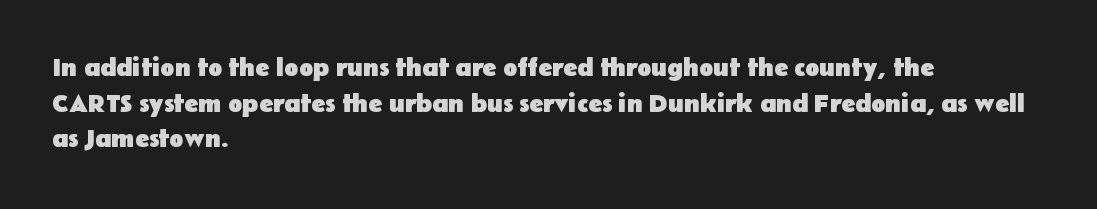
Q: Is the text bold? A: Yes.
Q: Is the text italic (slanted)? A: No, it is upright.
Q: Is the text underlined? A: No.
Q: How is the paragraph aligned? A: Left-aligned.
Q: Is the spacing between letters normal or unusually wide? A: Normal.
Q: Is the spacing between lines tight, normal or loose? A: Normal.
